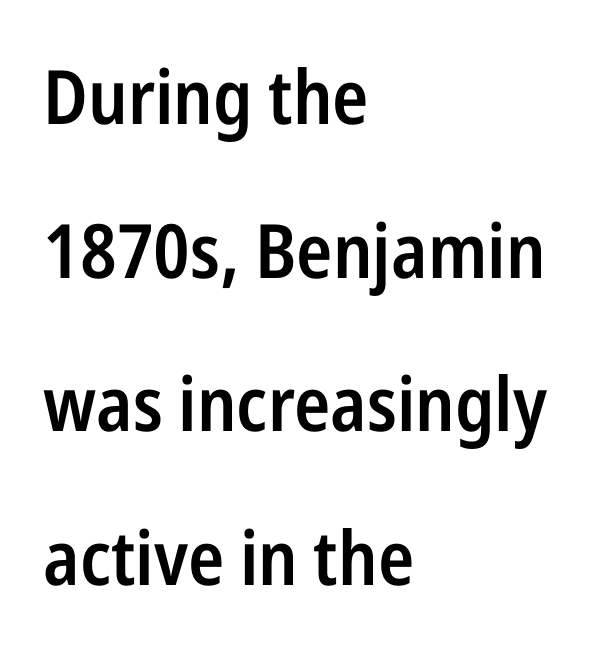
The image shows 75 px semibold, condensed sans-serif type, upright; set left-aligned, loose line spacing (2.05x), normal letter spacing, not underlined; low stroke contrast and a medium x-height.
